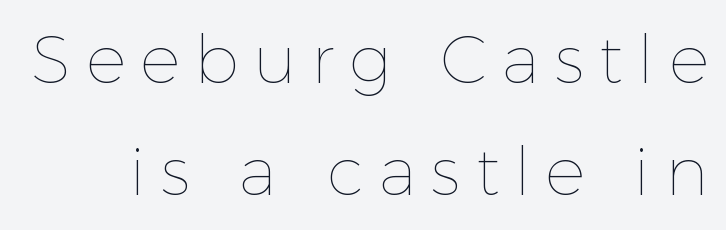
The image shows 67 px thin type, upright; set normal line spacing (1.67x), unusually wide letter spacing (+0.22 em), not underlined; a medium x-height.
